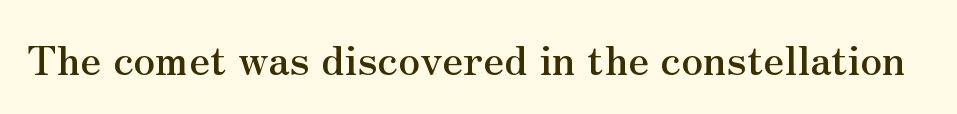
The image shows 41 px serif type, upright; set normal letter spacing, not underlined; medium stroke contrast and a small x-height.
